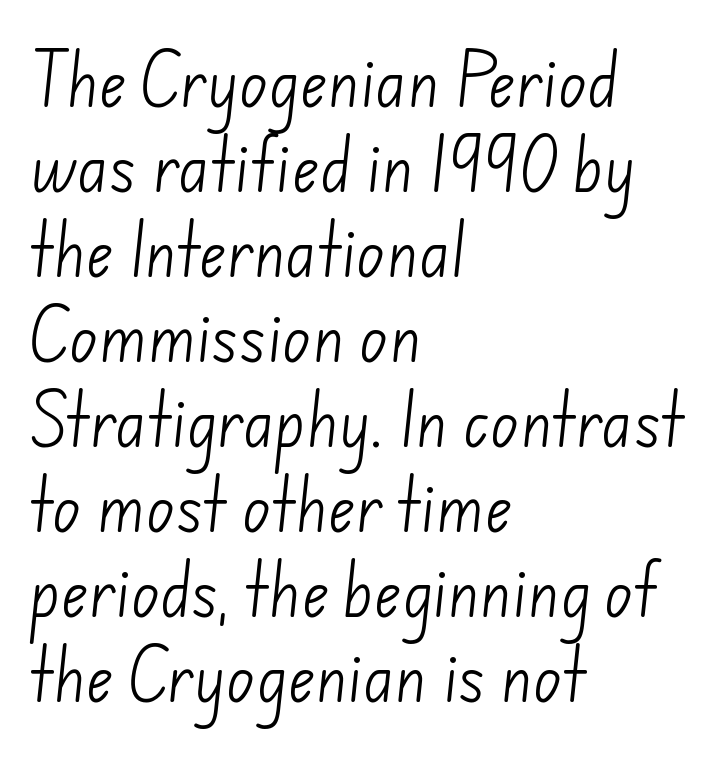
These lines are rendered in a variable-pitch font. Leading matches the norm, producing a regular column. Typeset ragged right — the left edge is the straight one. Nobody touched the tracking dial on this one.
